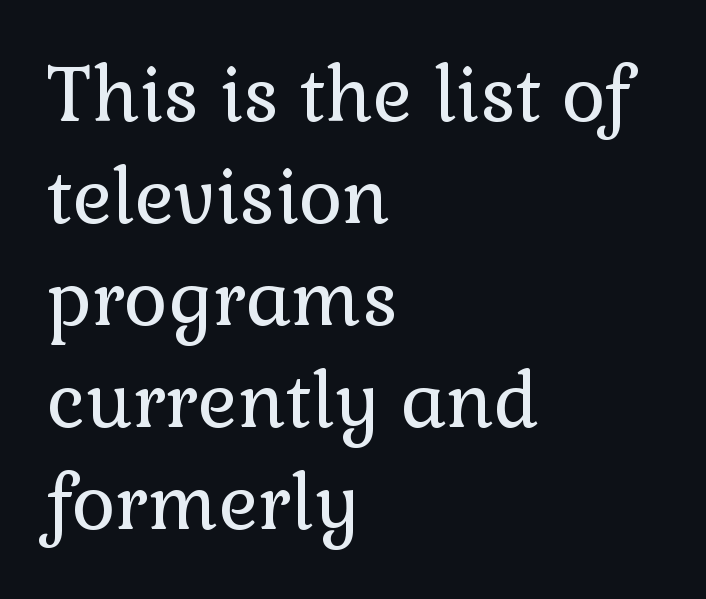
The image shows 75 px regular-weight serif type, upright; set left-aligned, normal line spacing (1.36x), normal letter spacing, not underlined; low stroke contrast and a medium x-height.
